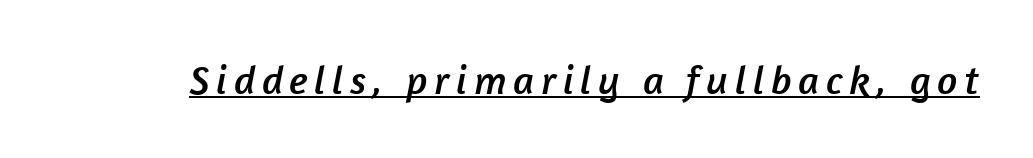
Q: Is the typeface a serif or a sans-serif typeface? A: Sans-serif.
Q: Is the text underlined? A: Yes.
Q: Width (condensed, normal, or wide)? A: Normal.
Q: Stroke contrast? A: Low.
Q: x-height? A: Medium.
Q: Monospaced? A: No.
